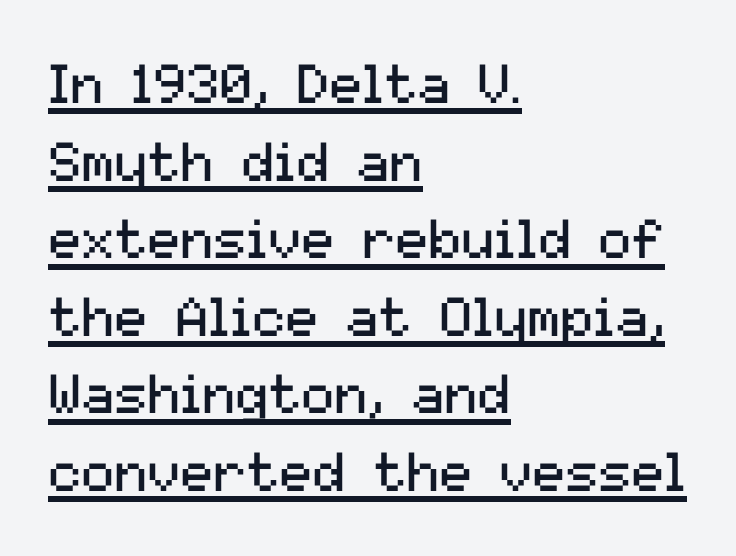
{"serif": "no", "italic": "no", "bold": "no", "weight": "regular", "width": "normal", "stroke_contrast": "medium", "x_height": "medium", "monospaced": "no", "underline": "yes", "align": "left", "line_spacing": "normal", "line_spacing_ratio": 1.41, "letter_spacing": "normal", "letter_spacing_em": 0.0, "glyph_px": 55}
